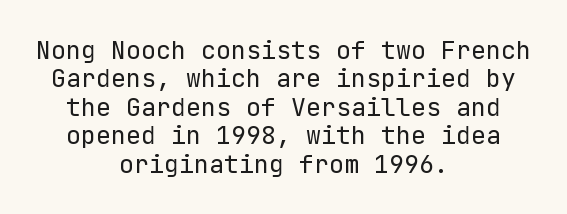
{"italic": "no", "bold": "no", "underline": "no", "align": "center", "line_spacing": "tight", "line_spacing_ratio": 1.14, "letter_spacing": "normal", "letter_spacing_em": 0.0, "glyph_px": 25}
